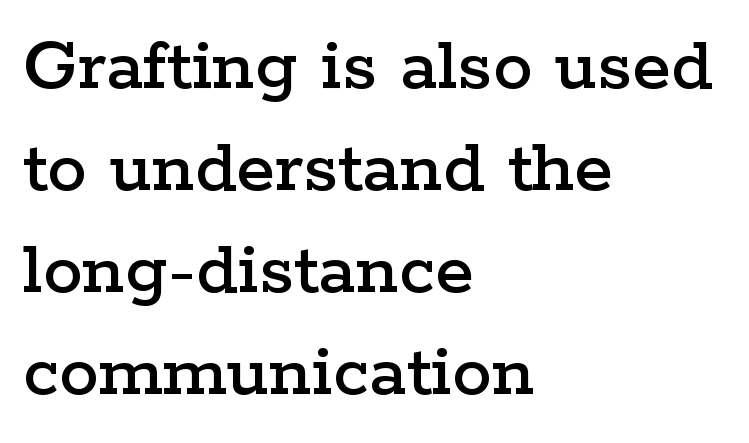
Spacing verdict: proportional, widths tailored to each character. The line-height multiplier appears to be the usual default. The rendering keeps characters at their native spacing. Note: serifs present on the glyphs. In terms of posture, this sample is upright. A classic flush-left, rag-right setting is used for this passage.
